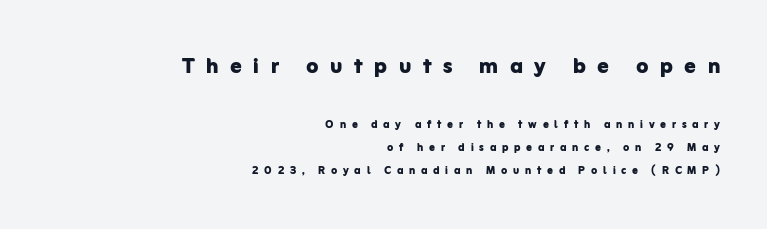
{"serif": "no", "italic": "no", "bold": "yes", "weight": "bold", "width": "normal", "stroke_contrast": "low", "x_height": "medium", "monospaced": "no", "underline": "no", "align": "right", "line_spacing": "normal", "line_spacing_ratio": 1.64, "letter_spacing": "wide", "letter_spacing_em": 0.41, "larger_block": "first", "size_ratio": 2.0, "glyph_px": 28}
